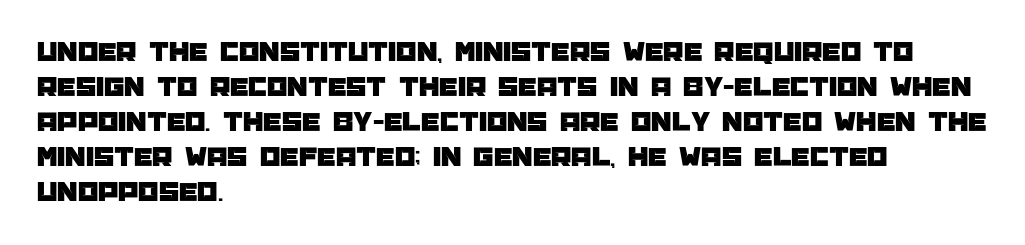
{"serif": "no", "italic": "no", "width": "normal", "stroke_contrast": "low", "x_height": "large", "monospaced": "no", "underline": "no", "align": "left", "line_spacing_ratio": 1.21, "letter_spacing": "normal", "letter_spacing_em": 0.0, "glyph_px": 29}
